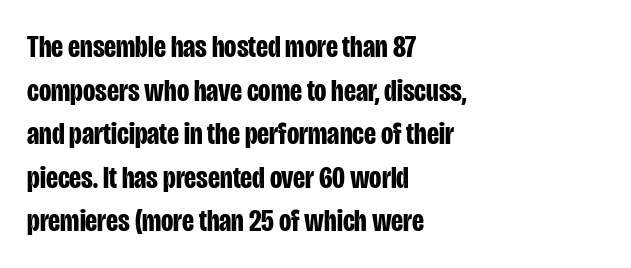
Just letters on the line, the space beneath them empty. Heavy, bold letterforms. Notice how the stems are strictly vertical — no italics here. Teacher's note: observe the even left margin — that is flush-left alignment. The rows are spaced the way most documents space them.
